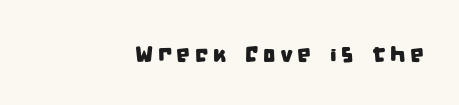
Between one letter and the next there's a generous, obvious gap. The rendering anchors every line to the right-hand side. Type without underlining.
